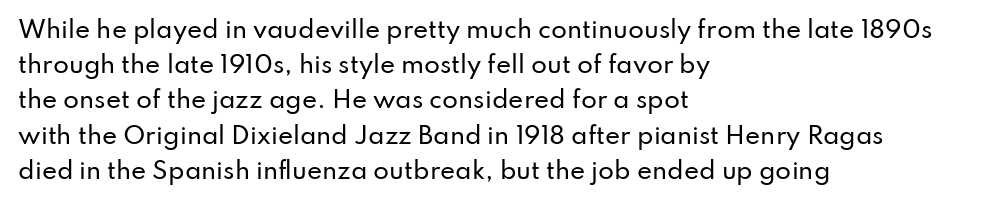
The image shows 23 px text type, upright; set left-aligned, normal line spacing (1.53x), normal letter spacing, not underlined.
